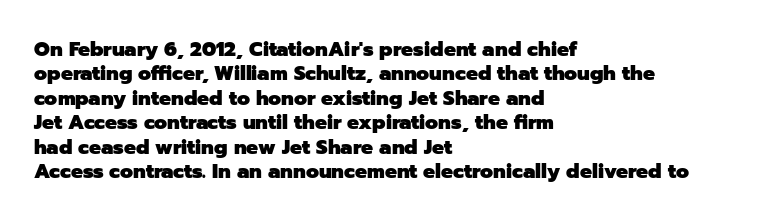
{"italic": "no", "bold": "yes", "underline": "no", "align": "left", "line_spacing_ratio": 1.22, "letter_spacing": "normal", "letter_spacing_em": 0.0, "glyph_px": 20}
